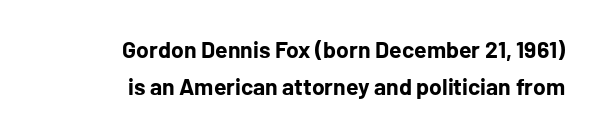
{"italic": "no", "bold": "yes", "underline": "no", "align": "right", "line_spacing": "normal", "line_spacing_ratio": 1.61, "letter_spacing": "normal", "letter_spacing_em": 0.0, "glyph_px": 23}
